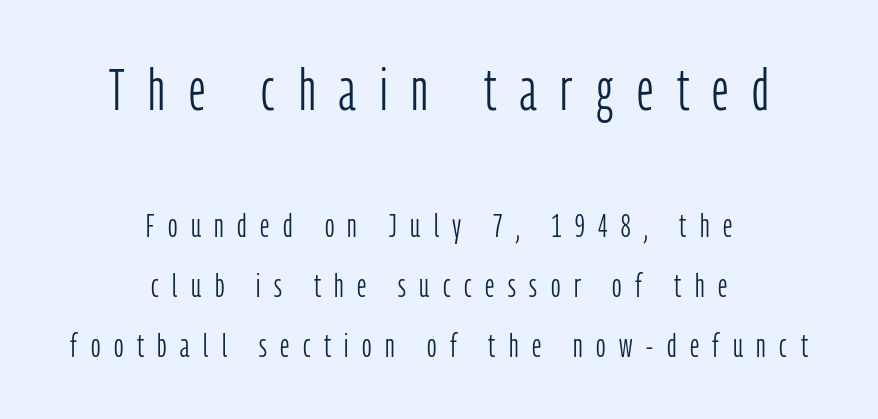
Q: Is the text bold? A: No.
Q: Is the text italic (slanted)? A: No, it is upright.
Q: Is the typeface a serif or a sans-serif typeface? A: Sans-serif.
Q: Is the text underlined? A: No.
Q: How is the paragraph aligned? A: Centered.
Q: Is the spacing between letters normal or unusually wide? A: Unusually wide.
Q: Which block of text is set in a larger size, the first (top) or the second (bottom)? A: The first (top) one.
Q: Width (condensed, normal, or wide)? A: Condensed.
Q: Stroke contrast? A: Low.
Q: x-height? A: Medium.
Q: Monospaced? A: No.
